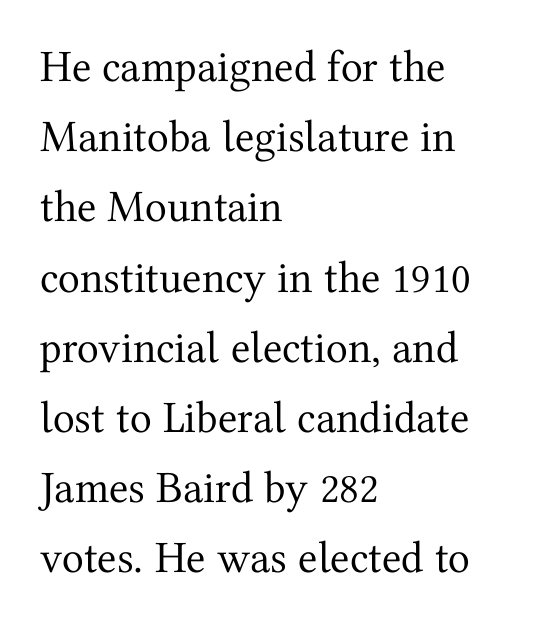
The image shows 45 px regular-weight serif type, upright; set left-aligned, normal line spacing (1.56x), normal letter spacing, not underlined; medium stroke contrast and a medium x-height.
